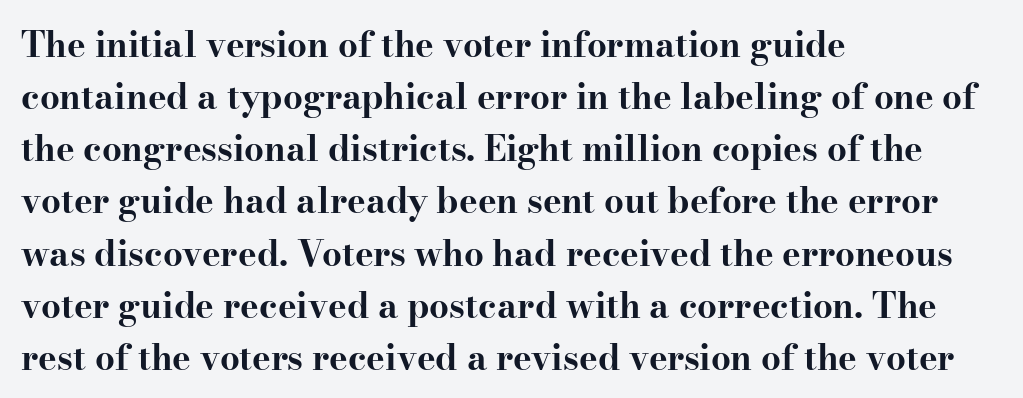
This sample has the flowing, uneven cadence of proportional lettering. Letterform terminals end in serifs throughout the passage. The strokes are fattened all the way to bold. Underlining? Definitely not there. This rendering uses left alignment, leaving the right contour irregular.
